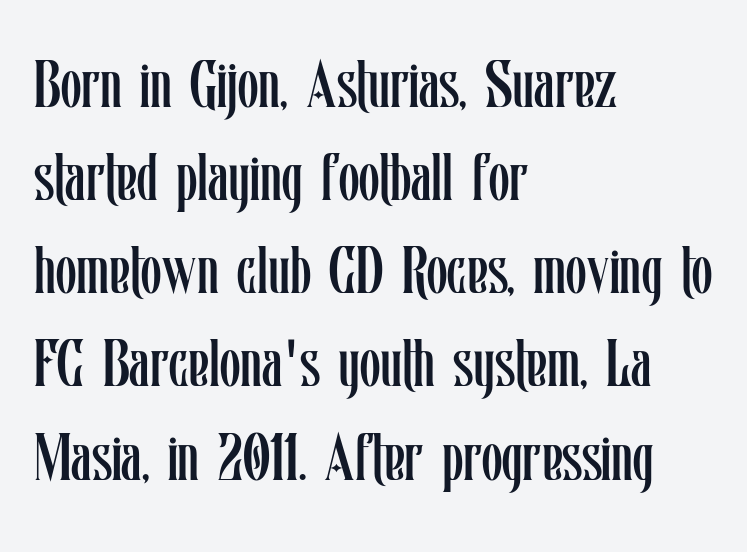
The image shows 67 px regular-weight, condensed type, upright; set left-aligned, normal line spacing (1.39x), normal letter spacing, not underlined; low stroke contrast and a medium x-height.
